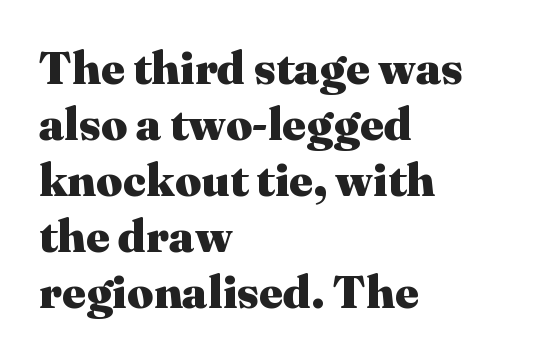
The image shows 46 px heavy serif type, upright; set left-aligned, line spacing 1.22x, normal letter spacing, not underlined; medium stroke contrast and a medium x-height.
